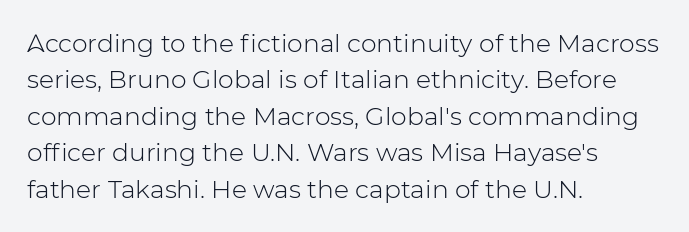
The image shows 25 px text type, upright; set left-aligned, normal line spacing (1.46x), normal letter spacing, not underlined.
